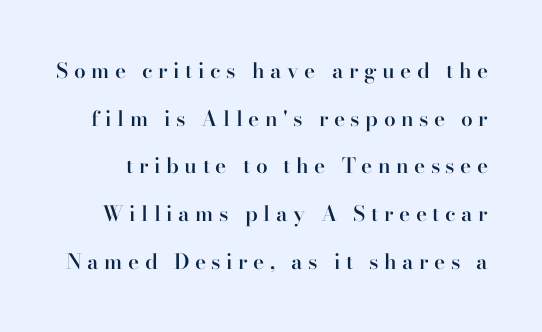
Q: Is the text bold? A: Semi-bold.
Q: Is the text italic (slanted)? A: No, it is upright.
Q: Is the text underlined? A: No.
Q: Is the spacing between letters normal or unusually wide? A: Unusually wide.
Q: Is the spacing between lines tight, normal or loose? A: Loose.
